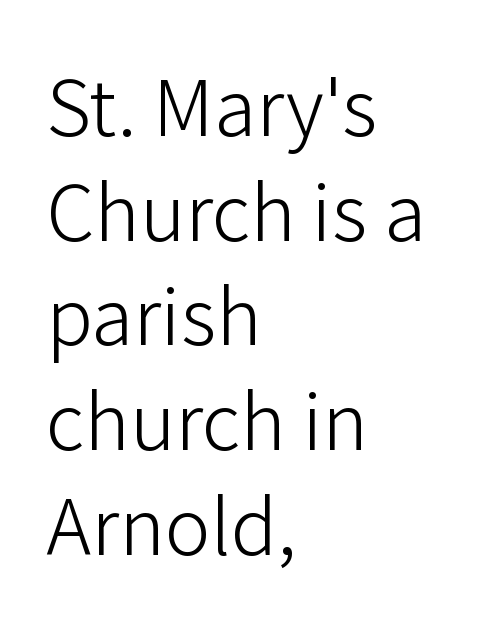
The image shows 77 px light sans-serif type, upright; set left-aligned, normal line spacing (1.36x), normal letter spacing, not underlined; low stroke contrast and a medium x-height.
